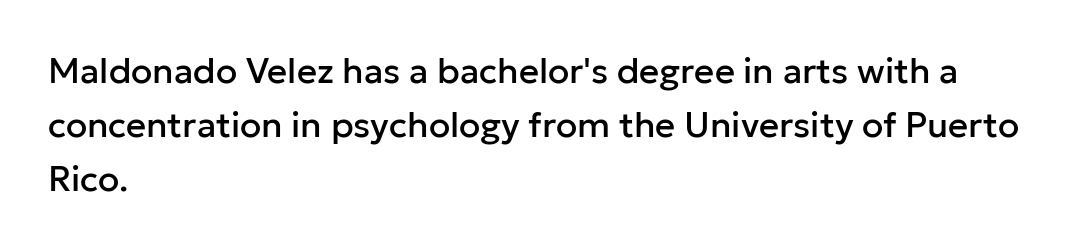
The image shows 35 px sans-serif type, upright; set left-aligned, normal line spacing (1.55x), normal letter spacing, not underlined; low stroke contrast and a medium x-height.
